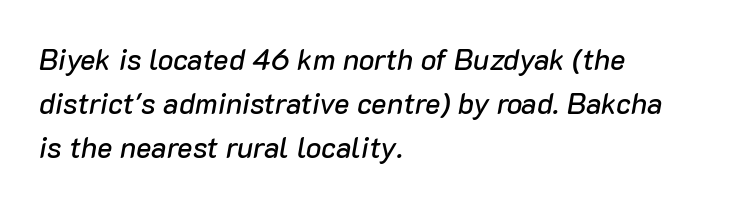
Q: Is the text italic (slanted)? A: Yes, it leans right by about 10 degrees.
Q: Is the text underlined? A: No.
Q: How is the paragraph aligned? A: Left-aligned.
Q: Is the spacing between letters normal or unusually wide? A: Normal.
Q: Is the spacing between lines tight, normal or loose? A: Normal.
Q: Width (condensed, normal, or wide)? A: Normal.
Q: Stroke contrast? A: Low.
Q: x-height? A: Medium.
Q: Monospaced? A: No.
